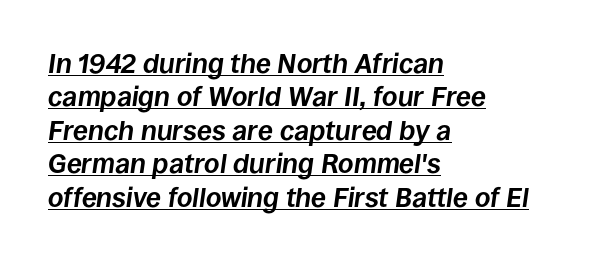
As a designer I'd log this as weight 700, bold. Short note: letters normally spaced. Does a line run under the words? Yes, clearly. Designer's note — italics engaged.
